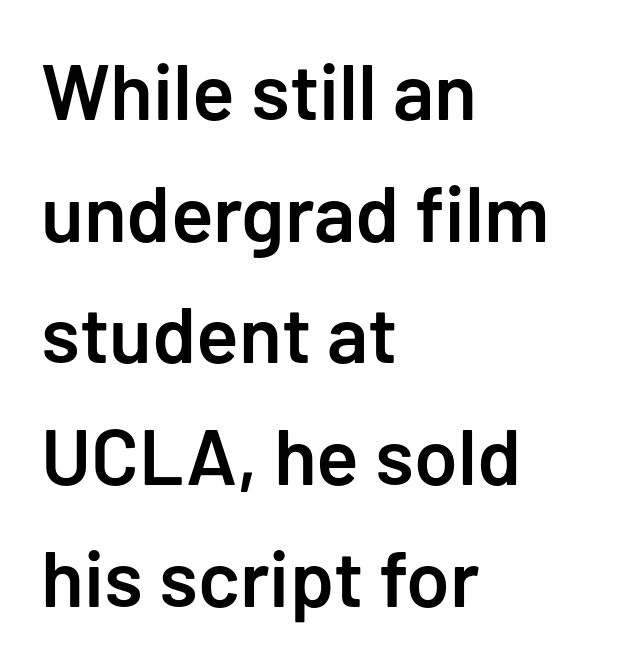
Q: Is the text bold? A: Semi-bold.
Q: Is the text italic (slanted)? A: No, it is upright.
Q: Is the typeface a serif or a sans-serif typeface? A: Sans-serif.
Q: Is the text underlined? A: No.
Q: How is the paragraph aligned? A: Left-aligned.
Q: Is the spacing between letters normal or unusually wide? A: Normal.
Q: Is the spacing between lines tight, normal or loose? A: Normal.
Q: Width (condensed, normal, or wide)? A: Normal.
Q: Stroke contrast? A: Low.
Q: x-height? A: Medium.
Q: Monospaced? A: No.
